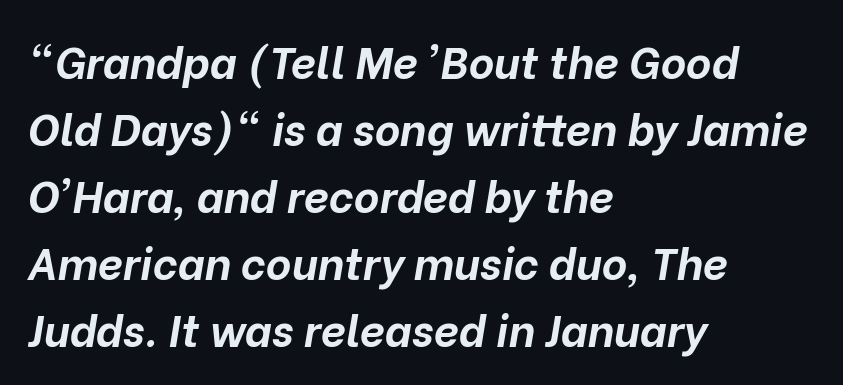
The image shows 44 px bold type, italic (leaning right); set left-aligned, normal line spacing (1.52x), normal letter spacing, not underlined; low stroke contrast and a medium x-height.
